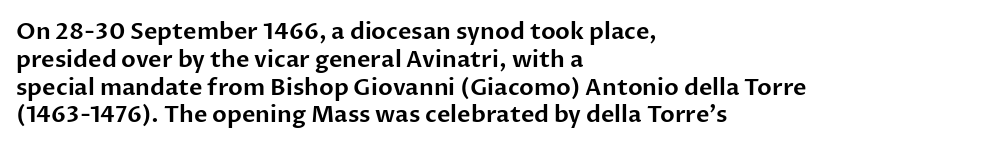
The image shows 23 px text type, upright; set left-aligned, line spacing 1.21x, normal letter spacing, not underlined.
